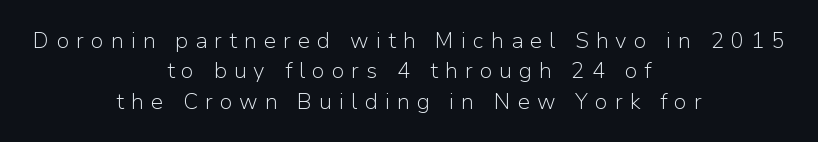
{"italic": "no", "bold": "no", "underline": "no", "align": "center", "line_spacing": "normal", "line_spacing_ratio": 1.38, "letter_spacing": "wide", "letter_spacing_em": 0.32, "glyph_px": 22}
